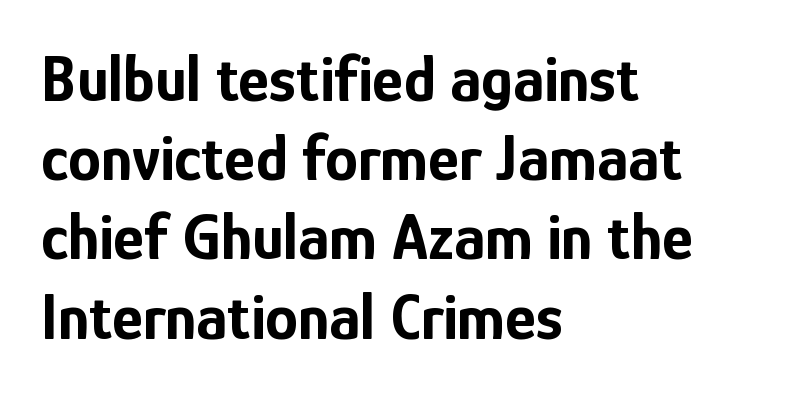
{"serif": "no", "italic": "no", "bold": "yes", "weight": "bold", "width": "condensed", "stroke_contrast": "low", "x_height": "medium", "monospaced": "no", "underline": "no", "align": "left", "line_spacing_ratio": 1.2, "letter_spacing": "normal", "letter_spacing_em": 0.0, "glyph_px": 66}
